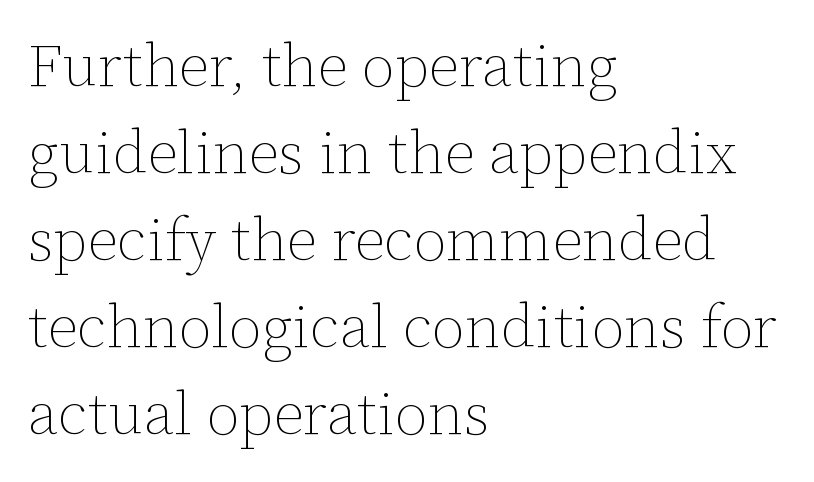
{"italic": "no", "bold": "no", "weight": "thin", "width": "normal", "stroke_contrast": "low", "x_height": "medium", "monospaced": "no", "underline": "no", "align": "left", "line_spacing": "normal", "line_spacing_ratio": 1.45, "letter_spacing": "normal", "letter_spacing_em": 0.0, "glyph_px": 60}
